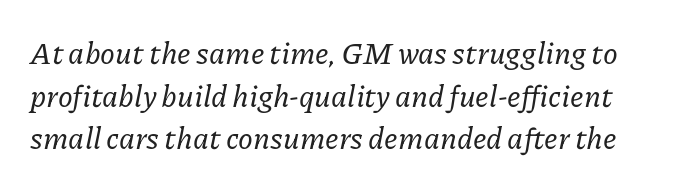
The image shows 30 px serif type, italic (leaning right); set normal line spacing (1.42x), normal letter spacing, not underlined; low stroke contrast and a medium x-height.
